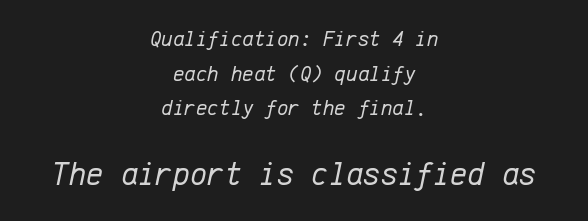
Q: Is the text bold? A: No.
Q: Is the text italic (slanted)? A: Yes, it leans right by about 12 degrees.
Q: Is the text underlined? A: No.
Q: How is the paragraph aligned? A: Centered.
Q: Is the spacing between letters normal or unusually wide? A: Normal.
Q: Is the spacing between lines tight, normal or loose? A: Normal.
Q: Which block of text is set in a larger size, the first (top) or the second (bottom)? A: The second (bottom) one.
Q: Width (condensed, normal, or wide)? A: Normal.
Q: Stroke contrast? A: Low.
Q: x-height? A: Medium.
Q: Monospaced? A: Yes.
